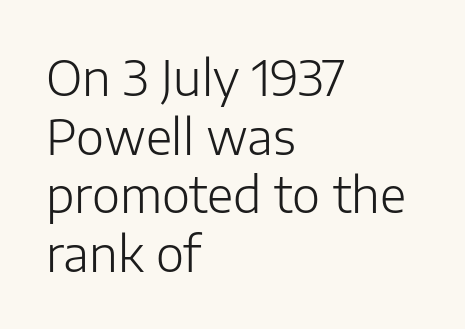
Q: Is the text bold? A: No.
Q: Is the text italic (slanted)? A: No, it is upright.
Q: Is the typeface a serif or a sans-serif typeface? A: Sans-serif.
Q: Is the text underlined? A: No.
Q: How is the paragraph aligned? A: Left-aligned.
Q: Is the spacing between letters normal or unusually wide? A: Normal.
Q: Width (condensed, normal, or wide)? A: Normal.
Q: Stroke contrast? A: Low.
Q: x-height? A: Medium.
Q: Monospaced? A: No.
